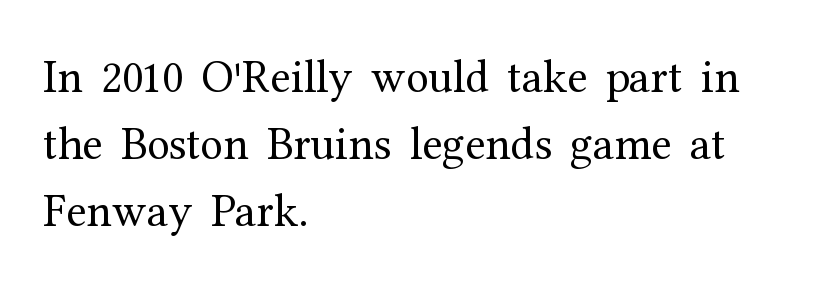
Default kerning and tracking; the words read as compact shapes. Lines of text with bare space underneath. Here the designer chose a conventional face with non-uniform glyph widths. The lines are quadded left.
